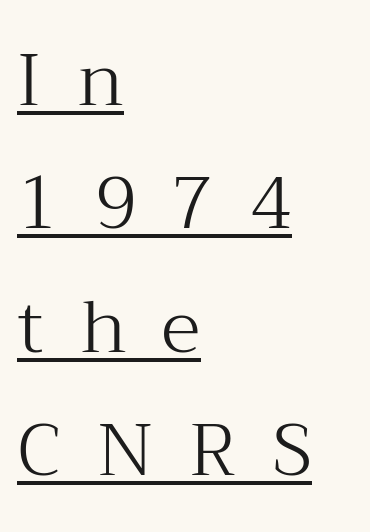
The image shows 73 px light serif type, upright; set left-aligned, normal line spacing (1.69x), unusually wide letter spacing (+0.49 em), underlined; medium stroke contrast and a medium x-height.
